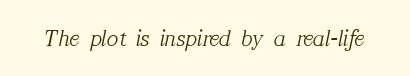
Q: Is the text bold? A: No.
Q: Is the text italic (slanted)? A: Yes, it leans right by about 12 degrees.
Q: Is the text underlined? A: No.
Q: Is the spacing between letters normal or unusually wide? A: Normal.
